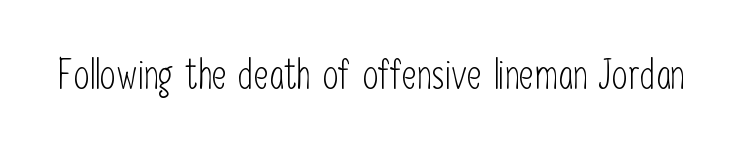
The image shows 41 px light, condensed sans-serif type, upright; set normal letter spacing, not underlined; low stroke contrast and a medium x-height.
